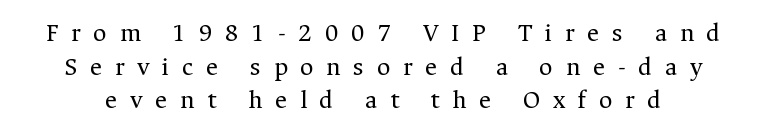
Q: Is the text bold? A: No.
Q: Is the text italic (slanted)? A: No, it is upright.
Q: Is the text underlined? A: No.
Q: Is the spacing between letters normal or unusually wide? A: Unusually wide.
Q: Is the spacing between lines tight, normal or loose? A: Normal.
